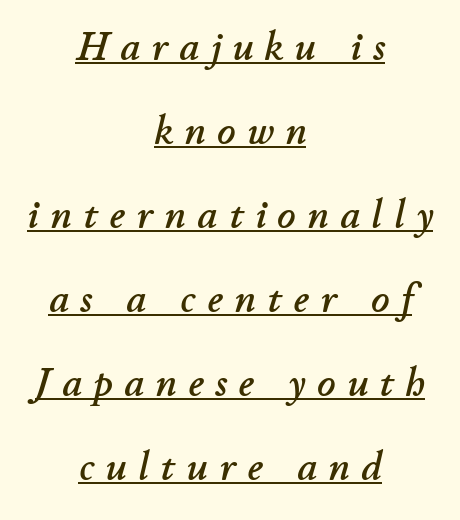
{"italic": "yes", "lean": "right", "slant_degrees": 11, "width": "normal", "stroke_contrast": "low", "x_height": "small", "monospaced": "no", "underline": "yes", "align": "center", "line_spacing": "loose", "line_spacing_ratio": 2.1, "letter_spacing": "wide", "letter_spacing_em": 0.29, "glyph_px": 40}
